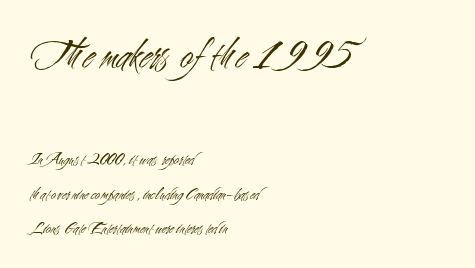
The image shows 44 px light, condensed sans-serif type; set left-aligned, loose line spacing (1.91x), normal letter spacing, not underlined; the first (top) block is 2.44x larger; medium stroke contrast and a small x-height.
